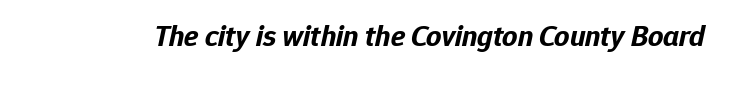
{"italic": "yes", "lean": "right", "slant_degrees": 12, "bold": "yes", "weight": "bold", "width": "normal", "stroke_contrast": "low", "x_height": "medium", "monospaced": "no", "underline": "no", "letter_spacing": "normal", "letter_spacing_em": 0.0, "glyph_px": 30}
